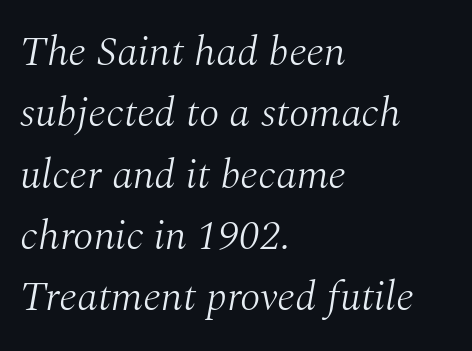
Q: Is the text bold? A: No.
Q: Is the text italic (slanted)? A: Yes, it leans right by about 10 degrees.
Q: Is the typeface a serif or a sans-serif typeface? A: Serif.
Q: Is the text underlined? A: No.
Q: How is the paragraph aligned? A: Left-aligned.
Q: Is the spacing between letters normal or unusually wide? A: Normal.
Q: Is the spacing between lines tight, normal or loose? A: Normal.
Q: Width (condensed, normal, or wide)? A: Normal.
Q: Stroke contrast? A: Medium.
Q: x-height? A: Medium.
Q: Monospaced? A: No.
